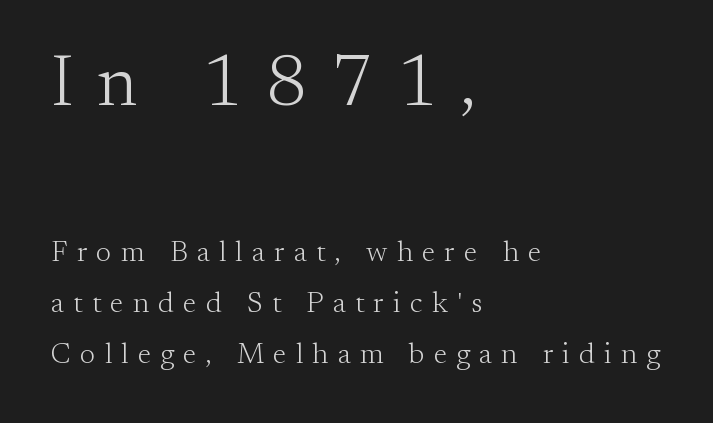
Q: Is the text bold? A: No.
Q: Is the text italic (slanted)? A: No, it is upright.
Q: Is the typeface a serif or a sans-serif typeface? A: Serif.
Q: Is the text underlined? A: No.
Q: How is the paragraph aligned? A: Left-aligned.
Q: Is the spacing between letters normal or unusually wide? A: Unusually wide.
Q: Which block of text is set in a larger size, the first (top) or the second (bottom)? A: The first (top) one.
Q: Width (condensed, normal, or wide)? A: Normal.
Q: Stroke contrast? A: Medium.
Q: x-height? A: Small.
Q: Monospaced? A: No.
